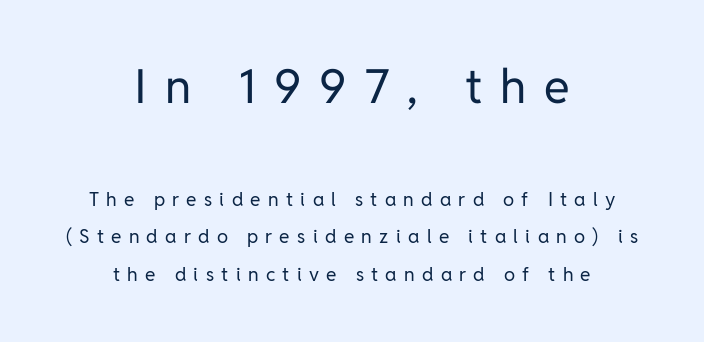
Q: Is the text bold? A: No.
Q: Is the text italic (slanted)? A: No, it is upright.
Q: Is the typeface a serif or a sans-serif typeface? A: Sans-serif.
Q: Is the text underlined? A: No.
Q: How is the paragraph aligned? A: Centered.
Q: Is the spacing between letters normal or unusually wide? A: Unusually wide.
Q: Is the spacing between lines tight, normal or loose? A: Loose.
Q: Which block of text is set in a larger size, the first (top) or the second (bottom)? A: The first (top) one.
Q: Width (condensed, normal, or wide)? A: Normal.
Q: Stroke contrast? A: Low.
Q: x-height? A: Medium.
Q: Monospaced? A: No.
